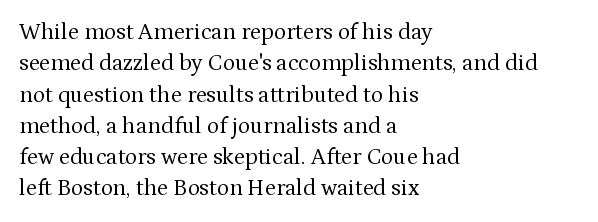
{"italic": "no", "bold": "no", "underline": "no", "align": "left", "line_spacing": "normal", "line_spacing_ratio": 1.36, "letter_spacing": "normal", "letter_spacing_em": 0.0, "glyph_px": 23}
